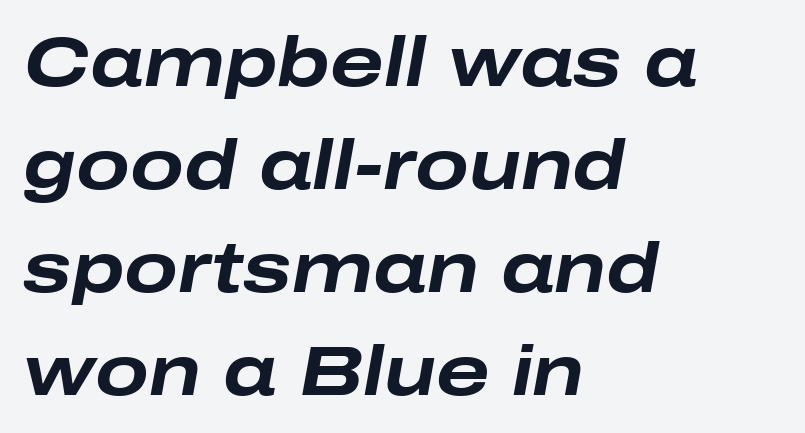
The image shows 71 px bold, wide type, italic (leaning right); set left-aligned, normal line spacing (1.45x), normal letter spacing, not underlined; low stroke contrast and a medium x-height.
